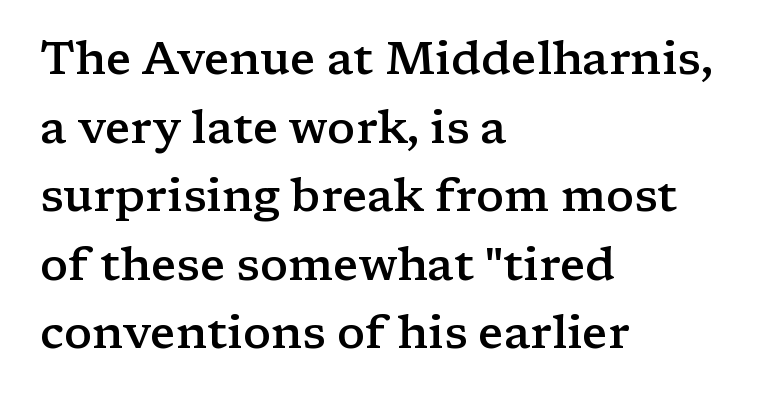
{"serif": "yes", "italic": "no", "bold": "semi", "weight": "semibold", "width": "wide", "stroke_contrast": "low", "x_height": "medium", "monospaced": "no", "underline": "no", "align": "left", "line_spacing": "normal", "line_spacing_ratio": 1.49, "letter_spacing": "normal", "letter_spacing_em": 0.0, "glyph_px": 46}
